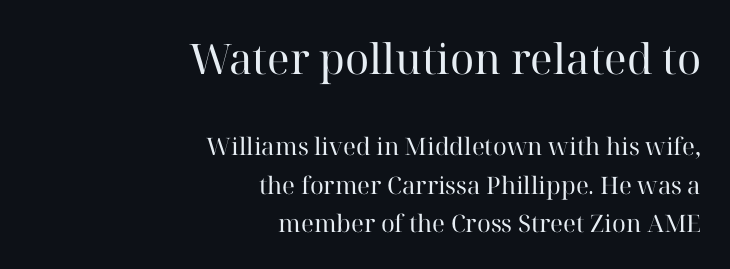
The image shows 42 px regular-weight serif type, upright; set right-aligned, normal line spacing (1.59x), normal letter spacing, not underlined; the first (top) block is 1.75x larger; high stroke contrast and a medium x-height.
